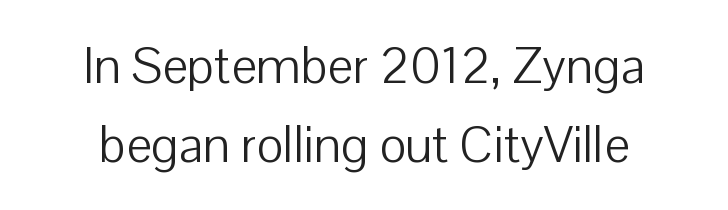
Q: Is the text bold? A: No.
Q: Is the text italic (slanted)? A: No, it is upright.
Q: Is the typeface a serif or a sans-serif typeface? A: Sans-serif.
Q: Is the text underlined? A: No.
Q: How is the paragraph aligned? A: Centered.
Q: Is the spacing between letters normal or unusually wide? A: Normal.
Q: Is the spacing between lines tight, normal or loose? A: Normal.
Q: Width (condensed, normal, or wide)? A: Normal.
Q: Stroke contrast? A: Low.
Q: x-height? A: Medium.
Q: Monospaced? A: No.
